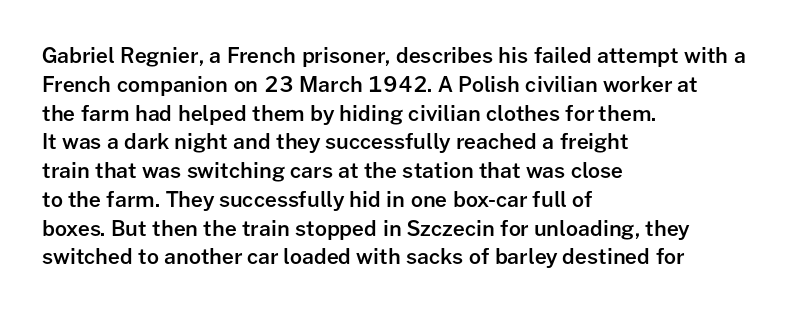
Underlining? Definitely not there. Posture: vertical. The space between consecutive lines is moderate. The paragraph has a hard left edge and a soft right edge. The line texture is even and compact thanks to regular tracking.
